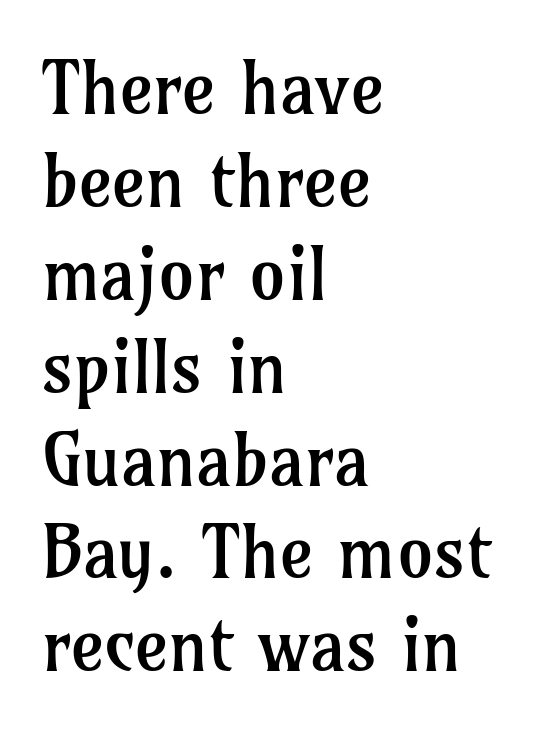
Q: Is the text bold? A: No.
Q: Is the text italic (slanted)? A: No, it is upright.
Q: Is the typeface a serif or a sans-serif typeface? A: Serif.
Q: Is the text underlined? A: No.
Q: How is the paragraph aligned? A: Left-aligned.
Q: Is the spacing between letters normal or unusually wide? A: Normal.
Q: Is the spacing between lines tight, normal or loose? A: Normal.
Q: Width (condensed, normal, or wide)? A: Normal.
Q: Stroke contrast? A: Low.
Q: x-height? A: Medium.
Q: Monospaced? A: No.
